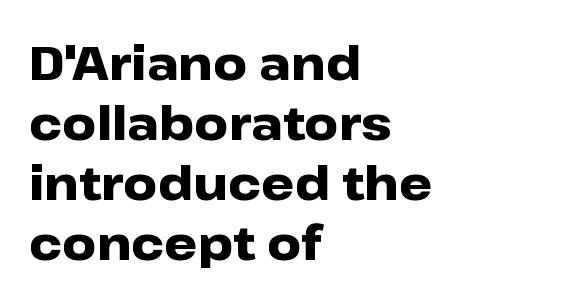
The image shows 47 px heavy, wide sans-serif type, upright; set left-aligned, normal line spacing (1.28x), normal letter spacing, not underlined; low stroke contrast and a medium x-height.
